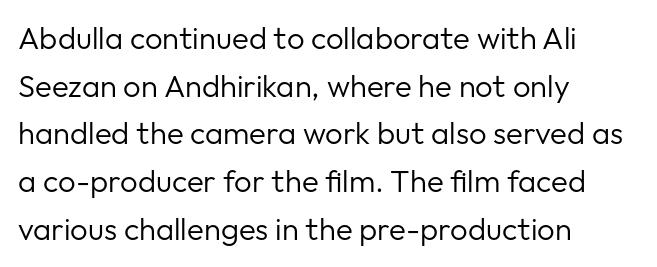
Q: Is the text bold? A: No.
Q: Is the text italic (slanted)? A: No, it is upright.
Q: Is the typeface a serif or a sans-serif typeface? A: Sans-serif.
Q: Is the text underlined? A: No.
Q: How is the paragraph aligned? A: Left-aligned.
Q: Is the spacing between letters normal or unusually wide? A: Normal.
Q: Is the spacing between lines tight, normal or loose? A: Normal.
Q: Width (condensed, normal, or wide)? A: Normal.
Q: Stroke contrast? A: Low.
Q: x-height? A: Medium.
Q: Monospaced? A: No.
